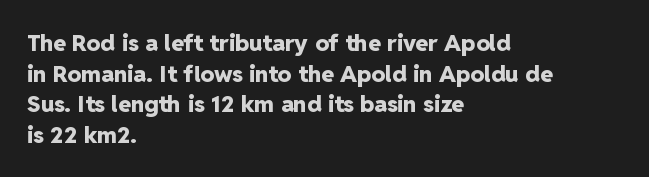
{"italic": "no", "bold": "yes", "underline": "no", "align": "left", "line_spacing": "normal", "line_spacing_ratio": 1.33, "letter_spacing": "normal", "letter_spacing_em": 0.0, "glyph_px": 23}
